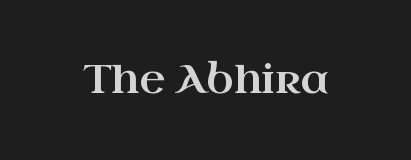
Q: Is the text italic (slanted)? A: No, it is upright.
Q: Is the typeface a serif or a sans-serif typeface? A: Serif.
Q: Is the text underlined? A: No.
Q: Is the spacing between letters normal or unusually wide? A: Normal.
Q: Width (condensed, normal, or wide)? A: Wide.
Q: Stroke contrast? A: High.
Q: x-height? A: Small.
Q: Monospaced? A: No.
